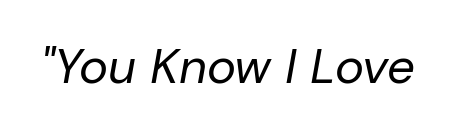
{"italic": "yes", "lean": "right", "slant_degrees": 10, "bold": "no", "weight": "regular", "width": "normal", "stroke_contrast": "low", "x_height": "medium", "monospaced": "no", "underline": "no", "letter_spacing": "normal", "letter_spacing_em": 0.0, "glyph_px": 49}
